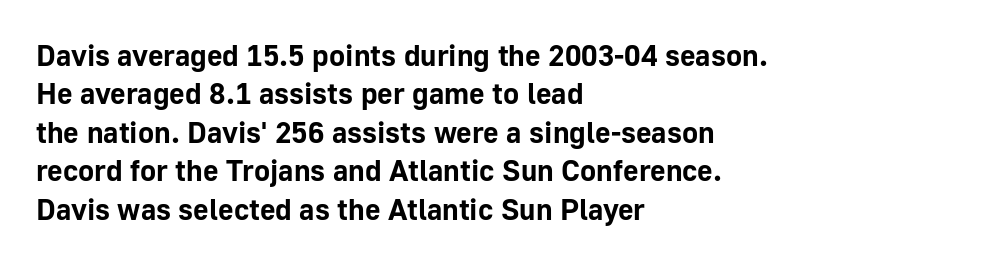
Q: Is the text bold? A: Yes.
Q: Is the text italic (slanted)? A: No, it is upright.
Q: Is the typeface a serif or a sans-serif typeface? A: Sans-serif.
Q: Is the text underlined? A: No.
Q: How is the paragraph aligned? A: Left-aligned.
Q: Is the spacing between letters normal or unusually wide? A: Normal.
Q: Is the spacing between lines tight, normal or loose? A: Normal.
Q: Width (condensed, normal, or wide)? A: Normal.
Q: Stroke contrast? A: Low.
Q: x-height? A: Medium.
Q: Monospaced? A: No.
